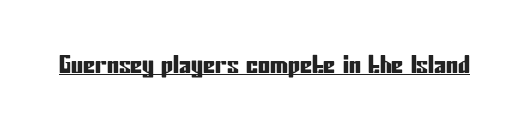
{"italic": "no", "underline": "yes", "letter_spacing": "normal", "letter_spacing_em": 0.0, "glyph_px": 24}
